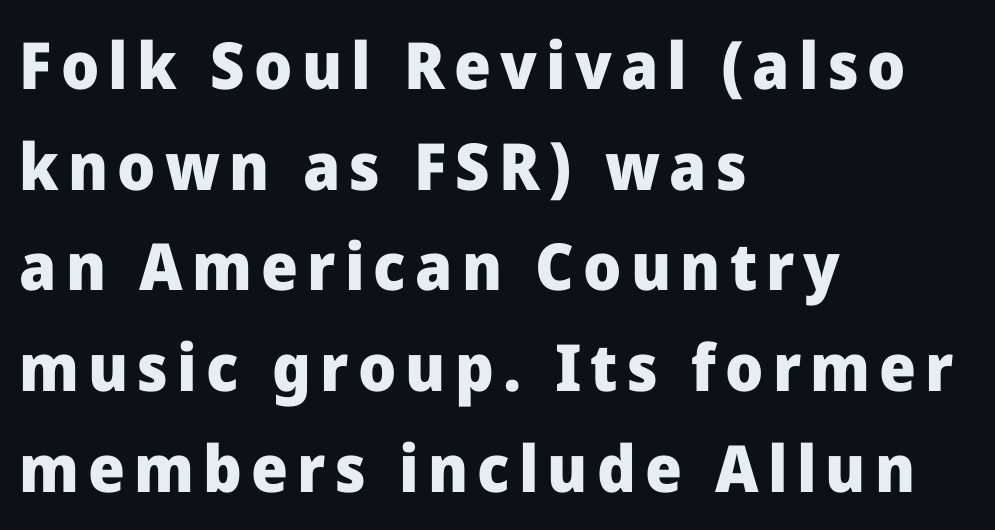
Ordinary non-slanted type is in use. These lines stack with their left ends in a neat column. Bold? Absolutely — the strokes are thick and heavy. A typesetter would call this proportional, since set widths differ per character. Classification — sans serif.
